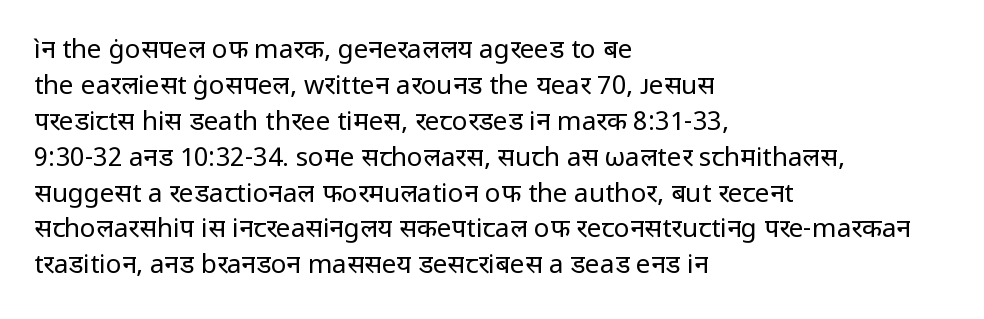
{"italic": "no", "bold": "no", "underline": "no", "align": "left", "line_spacing": "normal", "line_spacing_ratio": 1.38, "letter_spacing": "normal", "letter_spacing_em": 0.0, "glyph_px": 26}
